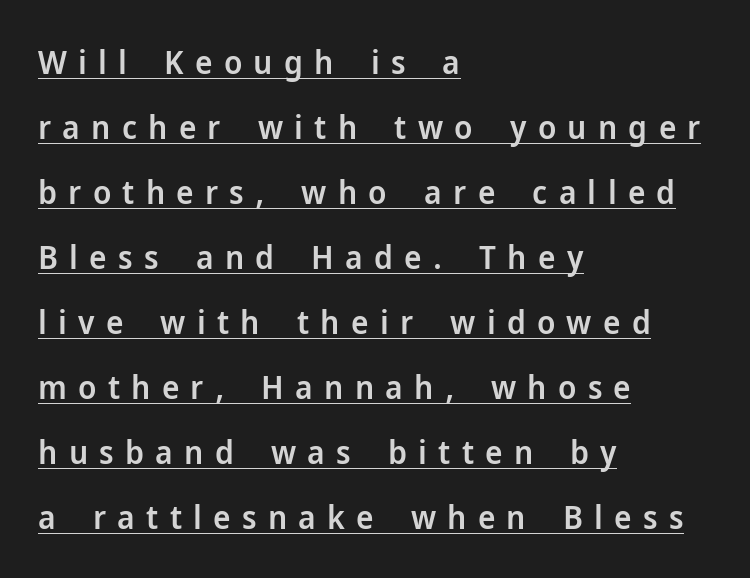
{"serif": "no", "italic": "no", "bold": "semi", "weight": "semibold", "width": "normal", "stroke_contrast": "low", "x_height": "medium", "monospaced": "no", "underline": "yes", "align": "left", "line_spacing": "loose", "line_spacing_ratio": 1.97, "letter_spacing": "wide", "letter_spacing_em": 0.34, "glyph_px": 33}
